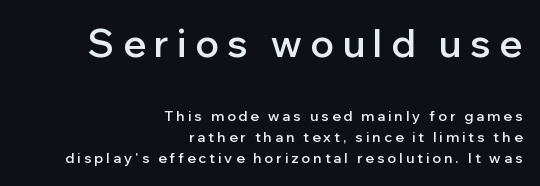
Q: Is the text bold? A: Semi-bold.
Q: Is the text italic (slanted)? A: No, it is upright.
Q: Is the typeface a serif or a sans-serif typeface? A: Sans-serif.
Q: Is the text underlined? A: No.
Q: How is the paragraph aligned? A: Right-aligned.
Q: Is the spacing between letters normal or unusually wide? A: Unusually wide.
Q: Is the spacing between lines tight, normal or loose? A: Normal.
Q: Which block of text is set in a larger size, the first (top) or the second (bottom)? A: The first (top) one.
Q: Width (condensed, normal, or wide)? A: Normal.
Q: Stroke contrast? A: Low.
Q: x-height? A: Medium.
Q: Monospaced? A: No.
